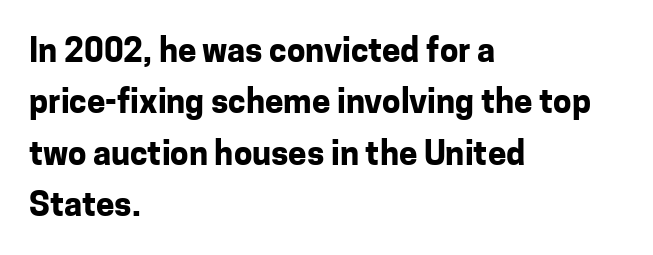
Q: Is the text bold? A: Yes.
Q: Is the text italic (slanted)? A: No, it is upright.
Q: Is the typeface a serif or a sans-serif typeface? A: Sans-serif.
Q: Is the text underlined? A: No.
Q: How is the paragraph aligned? A: Left-aligned.
Q: Is the spacing between letters normal or unusually wide? A: Normal.
Q: Is the spacing between lines tight, normal or loose? A: Normal.
Q: Width (condensed, normal, or wide)? A: Normal.
Q: Stroke contrast? A: Low.
Q: x-height? A: Medium.
Q: Monospaced? A: No.
